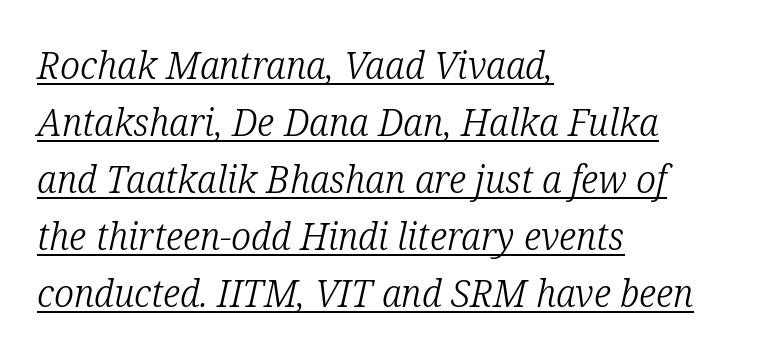
{"serif": "yes", "italic": "yes", "lean": "right", "slant_degrees": 12, "bold": "no", "weight": "light", "width": "condensed", "stroke_contrast": "low", "x_height": "medium", "monospaced": "no", "underline": "yes", "align": "left", "line_spacing": "normal", "line_spacing_ratio": 1.46, "letter_spacing": "normal", "letter_spacing_em": 0.0, "glyph_px": 39}
